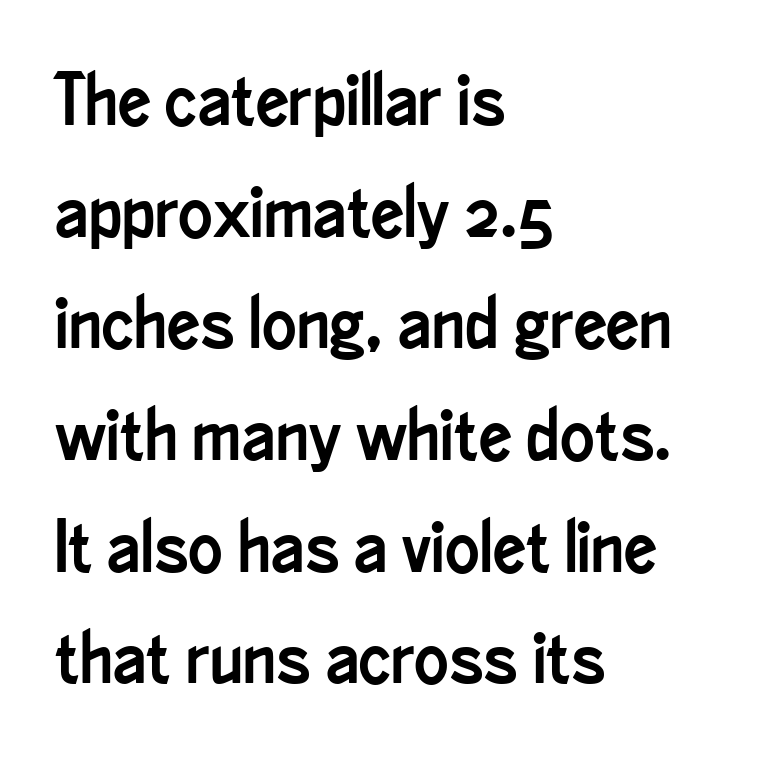
Q: Is the text italic (slanted)? A: No, it is upright.
Q: Is the typeface a serif or a sans-serif typeface? A: Sans-serif.
Q: Is the text underlined? A: No.
Q: How is the paragraph aligned? A: Left-aligned.
Q: Is the spacing between letters normal or unusually wide? A: Normal.
Q: Is the spacing between lines tight, normal or loose? A: Normal.
Q: Width (condensed, normal, or wide)? A: Condensed.
Q: Stroke contrast? A: Low.
Q: x-height? A: Small.
Q: Monospaced? A: No.
